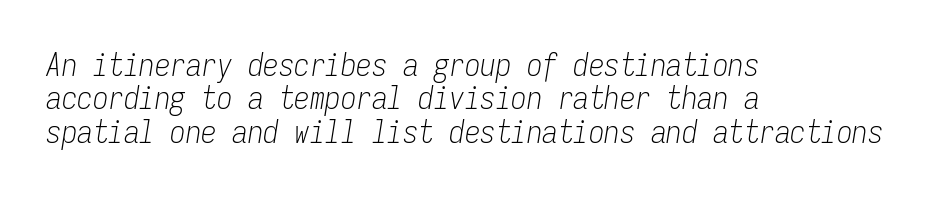
{"italic": "yes", "lean": "right", "slant_degrees": 9, "bold": "no", "weight": "light", "width": "condensed", "stroke_contrast": "low", "x_height": "medium", "monospaced": "yes", "underline": "no", "align": "left", "line_spacing": "tight", "line_spacing_ratio": 1.08, "letter_spacing": "normal", "letter_spacing_em": 0.0, "glyph_px": 31}
